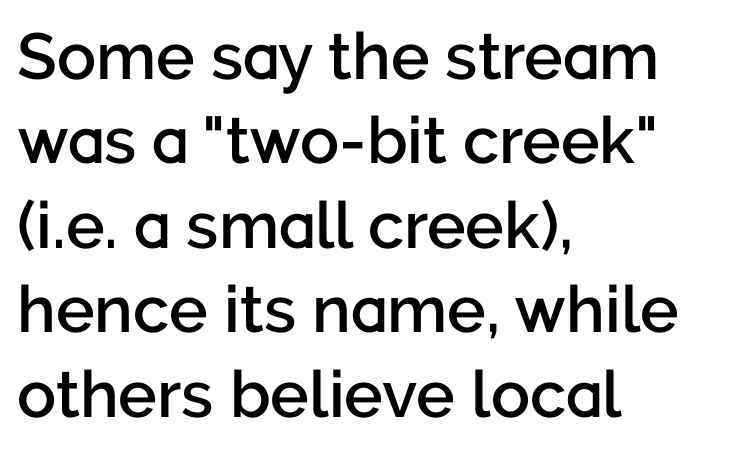
The image shows 65 px semibold sans-serif type, upright; set left-aligned, normal line spacing (1.3x), normal letter spacing, not underlined; low stroke contrast and a medium x-height.
